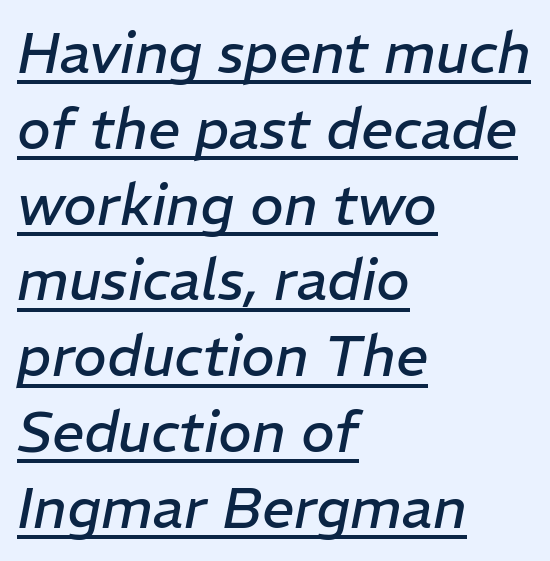
Spacing verdict: proportional, widths tailored to each character. How are the letters spaced? Ordinarily, with no added tracking. Italic: yes, the glyphs are oblique. Line starts are locked; line ends wander. The designer left line spacing at the default. Stroke mass is kept to a normal reading level or below.
